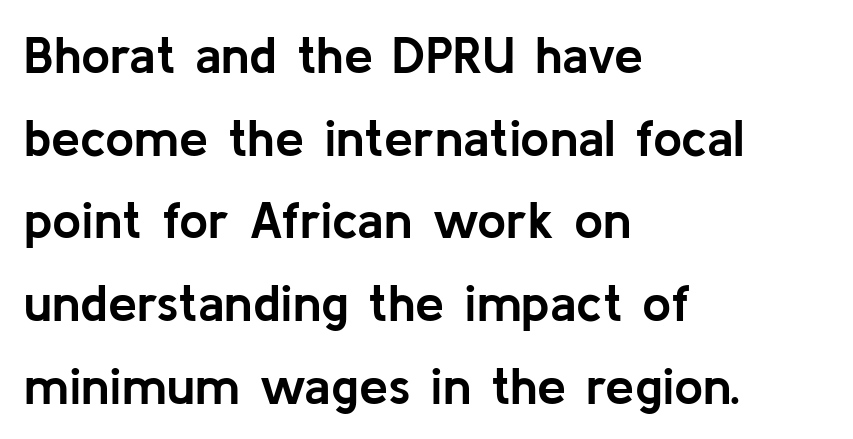
The image shows 52 px semibold sans-serif type, upright; set left-aligned, normal line spacing (1.59x), normal letter spacing, not underlined; low stroke contrast and a medium x-height.
